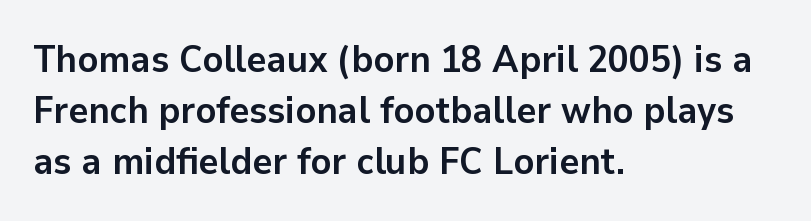
The image shows 38 px semibold sans-serif type, upright; set left-aligned, normal line spacing (1.34x), normal letter spacing, not underlined; low stroke contrast and a medium x-height.
